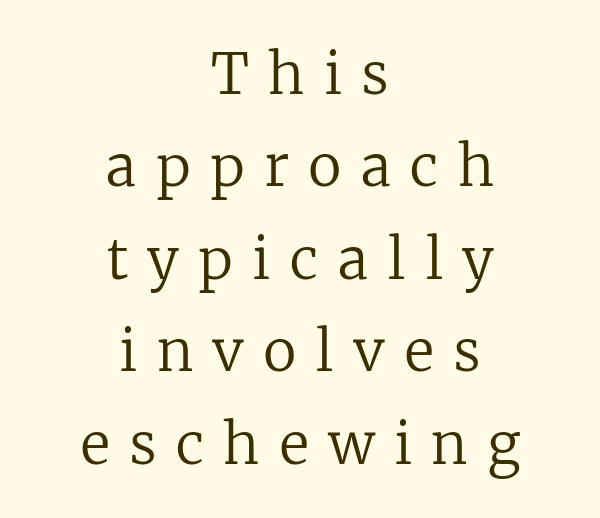
Unlike italic type, these characters show no tilt at all. Underlining? Definitely not there. Stroke mass is kept to a normal reading level or below. This sample has the flowing, uneven cadence of proportional lettering.
